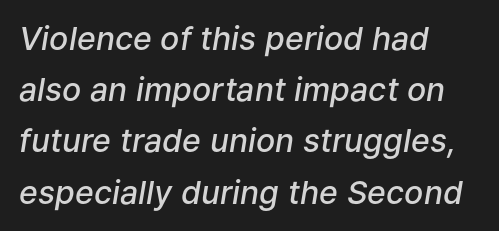
Q: Is the text bold? A: Semi-bold.
Q: Is the text italic (slanted)? A: Yes, it leans right by about 9 degrees.
Q: Is the text underlined? A: No.
Q: How is the paragraph aligned? A: Left-aligned.
Q: Is the spacing between letters normal or unusually wide? A: Normal.
Q: Is the spacing between lines tight, normal or loose? A: Normal.
Q: Width (condensed, normal, or wide)? A: Normal.
Q: Stroke contrast? A: Low.
Q: x-height? A: Medium.
Q: Monospaced? A: No.
